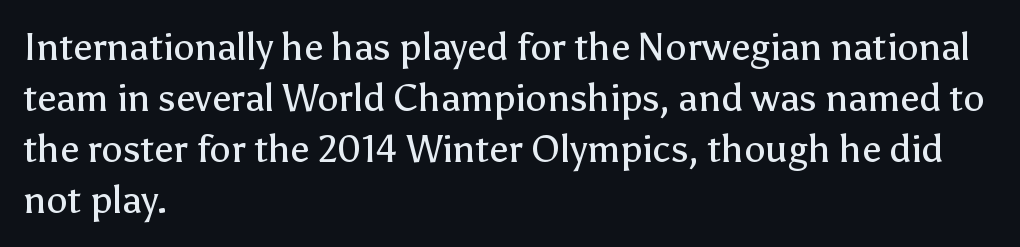
Q: Is the text bold? A: No.
Q: Is the text italic (slanted)? A: No, it is upright.
Q: Is the typeface a serif or a sans-serif typeface? A: Sans-serif.
Q: Is the text underlined? A: No.
Q: How is the paragraph aligned? A: Left-aligned.
Q: Is the spacing between letters normal or unusually wide? A: Normal.
Q: Is the spacing between lines tight, normal or loose? A: Normal.
Q: Width (condensed, normal, or wide)? A: Normal.
Q: Stroke contrast? A: Low.
Q: x-height? A: Medium.
Q: Monospaced? A: No.
